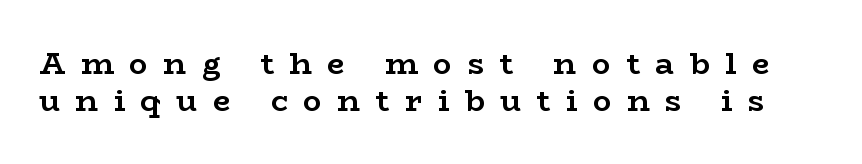
{"serif": "yes", "italic": "no", "bold": "yes", "weight": "semibold", "width": "wide", "stroke_contrast": "low", "x_height": "medium", "monospaced": "no", "underline": "no", "line_spacing_ratio": 1.19, "letter_spacing": "wide", "letter_spacing_em": 0.5, "glyph_px": 31}
